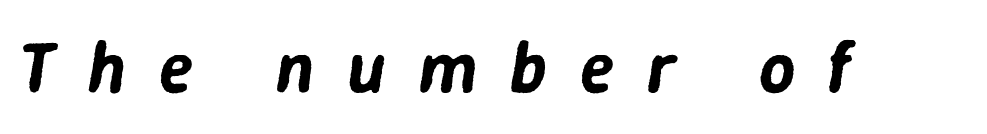
{"italic": "yes", "lean": "right", "slant_degrees": 9, "width": "normal", "stroke_contrast": "low", "x_height": "medium", "monospaced": "no", "underline": "no", "letter_spacing": "wide", "letter_spacing_em": 0.46, "glyph_px": 71}
